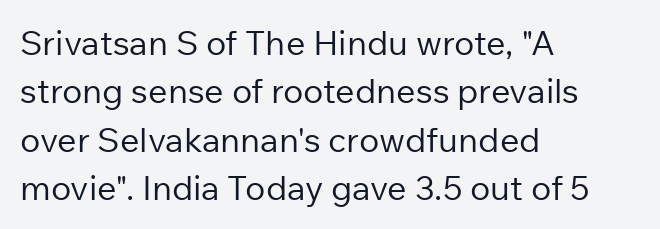
{"serif": "no", "italic": "no", "bold": "no", "weight": "regular", "width": "normal", "stroke_contrast": "low", "x_height": "medium", "monospaced": "no", "underline": "no", "align": "left", "line_spacing": "normal", "line_spacing_ratio": 1.42, "letter_spacing": "normal", "letter_spacing_em": 0.0, "glyph_px": 34}
